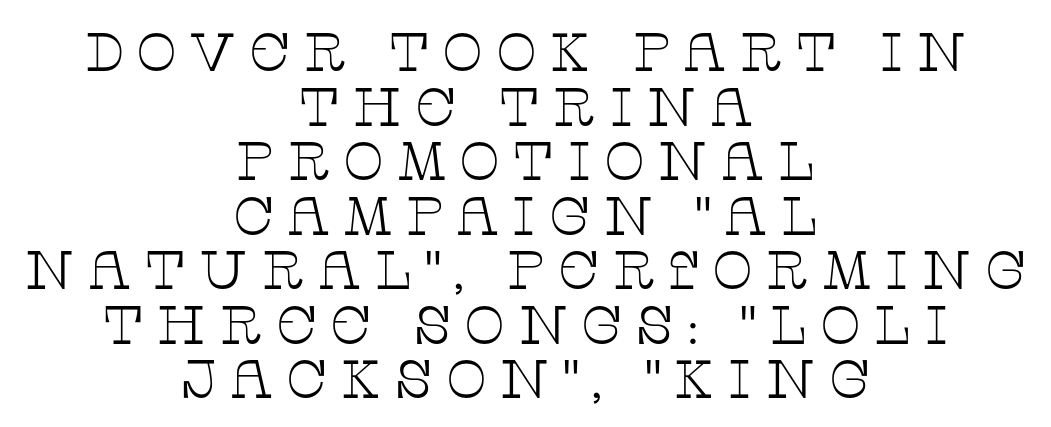
Someone cranked the tracking dial way up on this one. I'd call this a serif setting — the letters wear small feet. Looks like regular typesetting: each glyph gets only the width it needs. The area under the type is left untouched. Which margin do the lines hug? Neither — every line sits in the middle. Stroke thickness stays within the range of a standard reading face or lighter.
